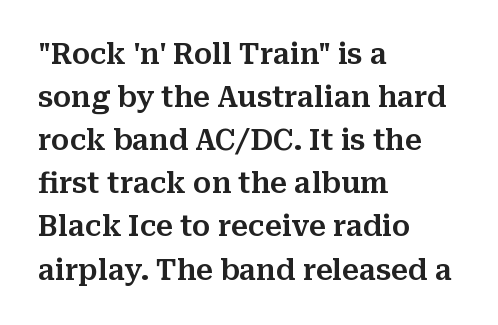
The image shows 28 px serif type, upright; set left-aligned, normal line spacing (1.54x), normal letter spacing, not underlined; medium stroke contrast and a medium x-height.
